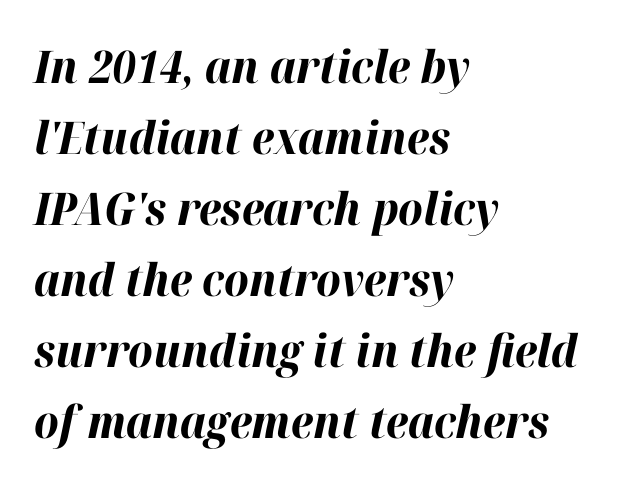
{"italic": "yes", "lean": "right", "slant_degrees": 12, "bold": "yes", "weight": "bold", "width": "normal", "stroke_contrast": "high", "x_height": "medium", "monospaced": "no", "underline": "no", "align": "left", "line_spacing": "normal", "line_spacing_ratio": 1.58, "letter_spacing": "normal", "letter_spacing_em": 0.0, "glyph_px": 45}
